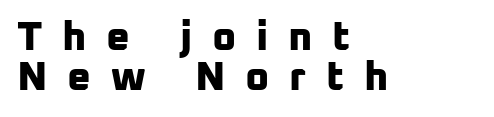
Characters follow at a spacing far wider than the type designer built in. In terms of leading, this rendering errs on the cramped side. The rag falls on the right side of this text block. Regarding serifs, this sample does without them. Set as a true bold cut, around the 700 mark.
